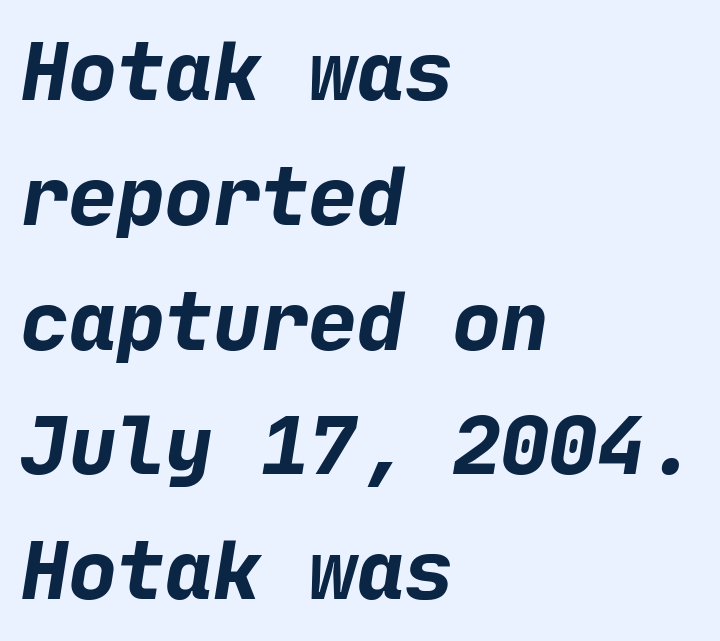
{"serif": "no", "bold": "yes", "weight": "bold", "width": "normal", "stroke_contrast": "low", "x_height": "medium", "underline": "no", "align": "left", "line_spacing": "normal", "line_spacing_ratio": 1.56, "letter_spacing": "normal", "letter_spacing_em": 0.0, "glyph_px": 80}
